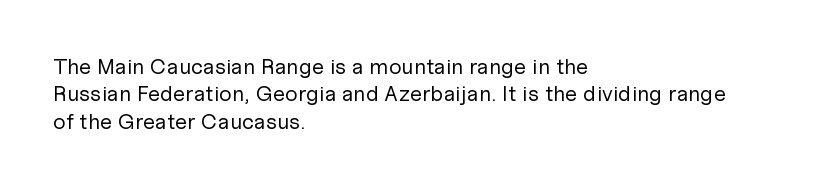
The image shows 22 px text type, upright; set left-aligned, line spacing 1.24x, normal letter spacing, not underlined.
